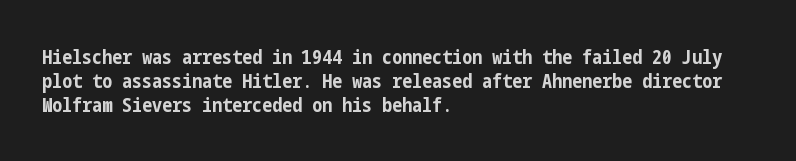
Descenders hang freely into open space. The paragraph has a hard left edge and a soft right edge. It's the straight-up-and-down kind of type. Observe the ordinary spacing: letters are neighbours, not strangers. Weight check: bold — yes, fully.
